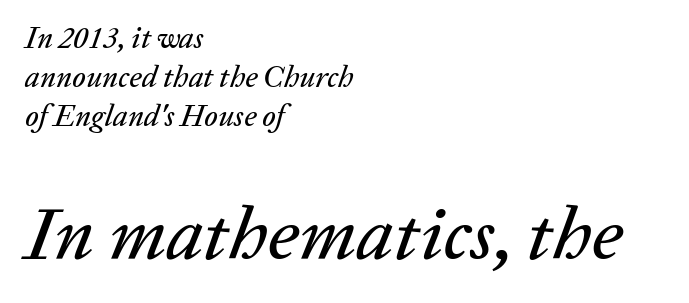
A typesetter would call this proportional, since set widths differ per character. Every row of glyphs begins at an identical x-position on the left. The block of text has a typical density, with ordinary space between rows. There is no visible air inserted between adjacent glyphs. Designer's note — italics engaged. The rendering enlarges the type as you move from the upper chunk to the lower.
